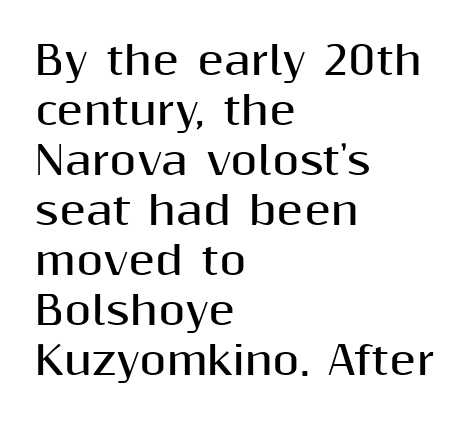
{"serif": "no", "italic": "no", "bold": "yes", "weight": "bold", "width": "normal", "stroke_contrast": "medium", "x_height": "medium", "monospaced": "no", "underline": "no", "align": "left", "line_spacing": "normal", "line_spacing_ratio": 1.28, "letter_spacing": "normal", "letter_spacing_em": 0.0, "glyph_px": 39}
